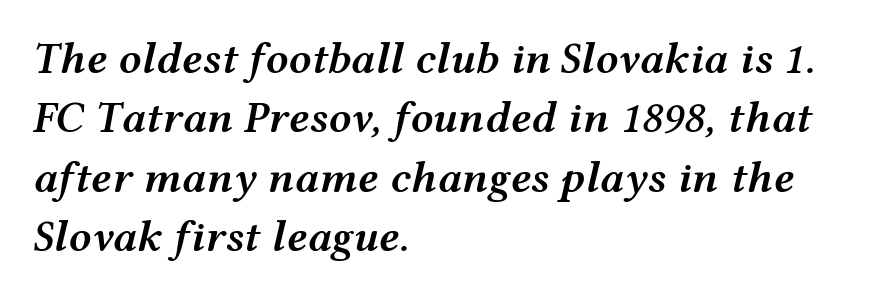
The face used here is rendered with its standard letterfit. Regular leading. Nobody drew a line under any word here. The rag falls on the right side of this text block. Varying glyph widths throughout — classic text-font behaviour.
